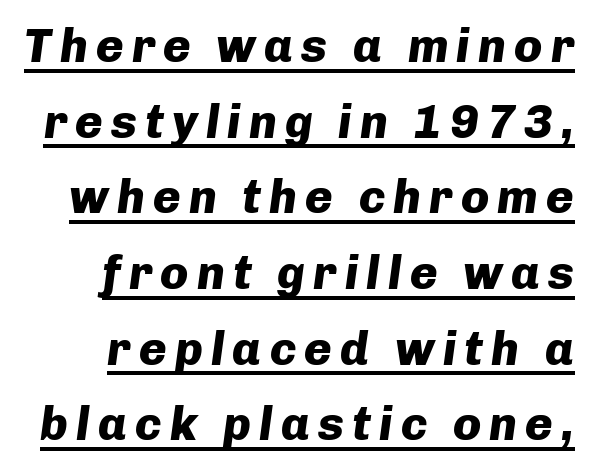
The image shows 47 px heavy type, italic (leaning right); set right-aligned, normal line spacing (1.61x), underlined; low stroke contrast and a medium x-height.
